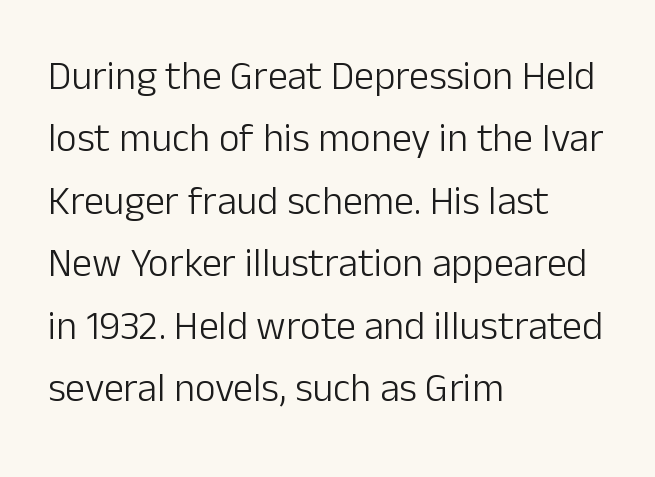
Q: Is the text bold? A: No.
Q: Is the text italic (slanted)? A: No, it is upright.
Q: Is the typeface a serif or a sans-serif typeface? A: Sans-serif.
Q: Is the text underlined? A: No.
Q: How is the paragraph aligned? A: Left-aligned.
Q: Is the spacing between letters normal or unusually wide? A: Normal.
Q: Is the spacing between lines tight, normal or loose? A: Normal.
Q: Width (condensed, normal, or wide)? A: Normal.
Q: Stroke contrast? A: Low.
Q: x-height? A: Medium.
Q: Monospaced? A: No.
